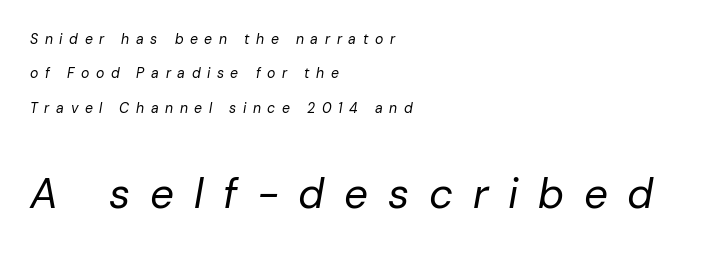
{"italic": "yes", "lean": "right", "slant_degrees": 10, "bold": "no", "weight": "regular", "width": "normal", "stroke_contrast": "low", "x_height": "medium", "monospaced": "no", "underline": "no", "align": "left", "line_spacing": "loose", "line_spacing_ratio": 2.45, "letter_spacing": "wide", "letter_spacing_em": 0.47, "larger_block": "second", "size_ratio": 3.0, "glyph_px": 42}
